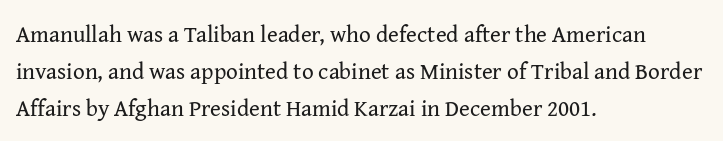
{"italic": "no", "bold": "no", "underline": "no", "align": "left", "line_spacing": "normal", "line_spacing_ratio": 1.6, "letter_spacing": "normal", "letter_spacing_em": 0.0, "glyph_px": 23}
